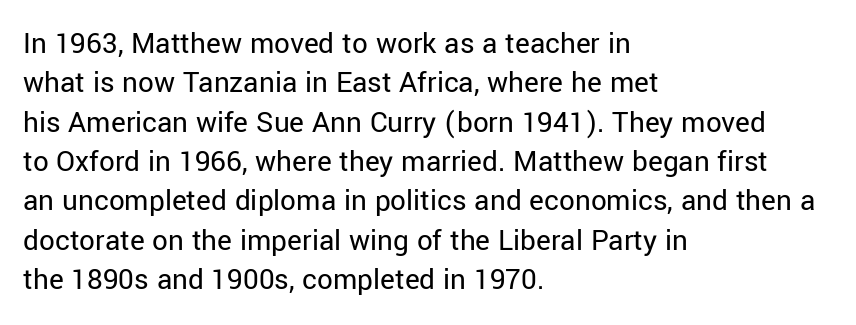
{"serif": "no", "italic": "no", "bold": "no", "weight": "regular", "width": "normal", "stroke_contrast": "low", "x_height": "medium", "monospaced": "no", "underline": "no", "align": "left", "line_spacing": "normal", "line_spacing_ratio": 1.27, "letter_spacing": "normal", "letter_spacing_em": 0.0, "glyph_px": 31}
